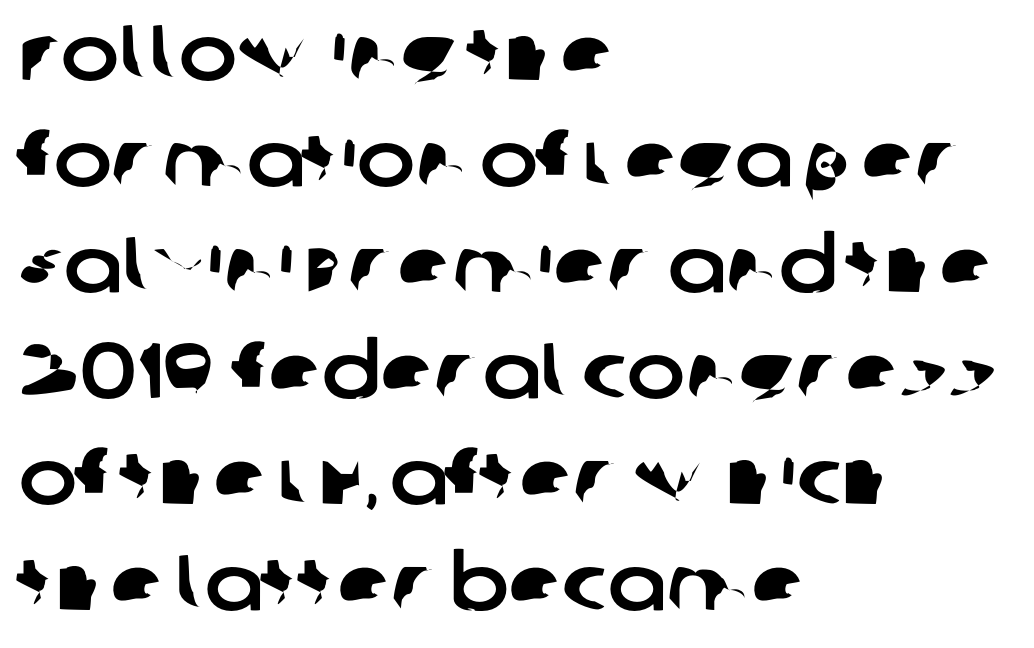
The image shows 78 px sans-serif type; set left-aligned, normal line spacing (1.36x), normal letter spacing, not underlined; low stroke contrast and a large x-height.
